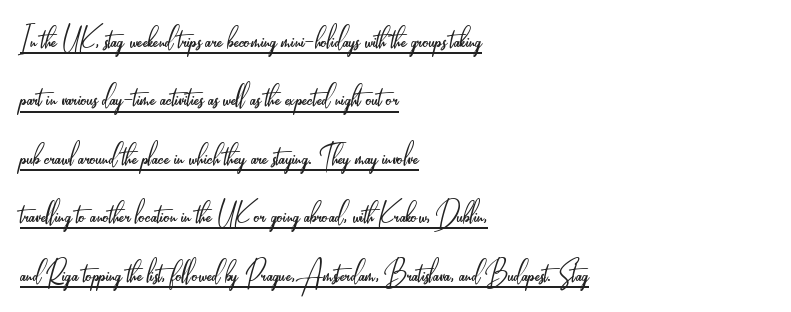
{"serif": "no", "bold": "no", "weight": "light", "width": "condensed", "stroke_contrast": "low", "x_height": "small", "monospaced": "no", "underline": "yes", "align": "left", "line_spacing": "normal", "line_spacing_ratio": 1.58, "letter_spacing": "normal", "letter_spacing_em": 0.0, "glyph_px": 37}
